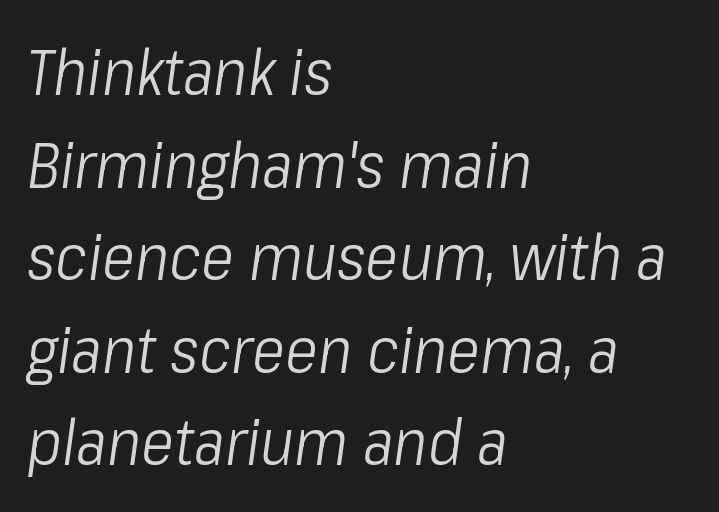
Q: Is the text bold? A: No.
Q: Is the text italic (slanted)? A: Yes, it leans right by about 8 degrees.
Q: Is the text underlined? A: No.
Q: How is the paragraph aligned? A: Left-aligned.
Q: Is the spacing between letters normal or unusually wide? A: Normal.
Q: Is the spacing between lines tight, normal or loose? A: Normal.
Q: Width (condensed, normal, or wide)? A: Condensed.
Q: Stroke contrast? A: Low.
Q: x-height? A: Medium.
Q: Monospaced? A: No.
